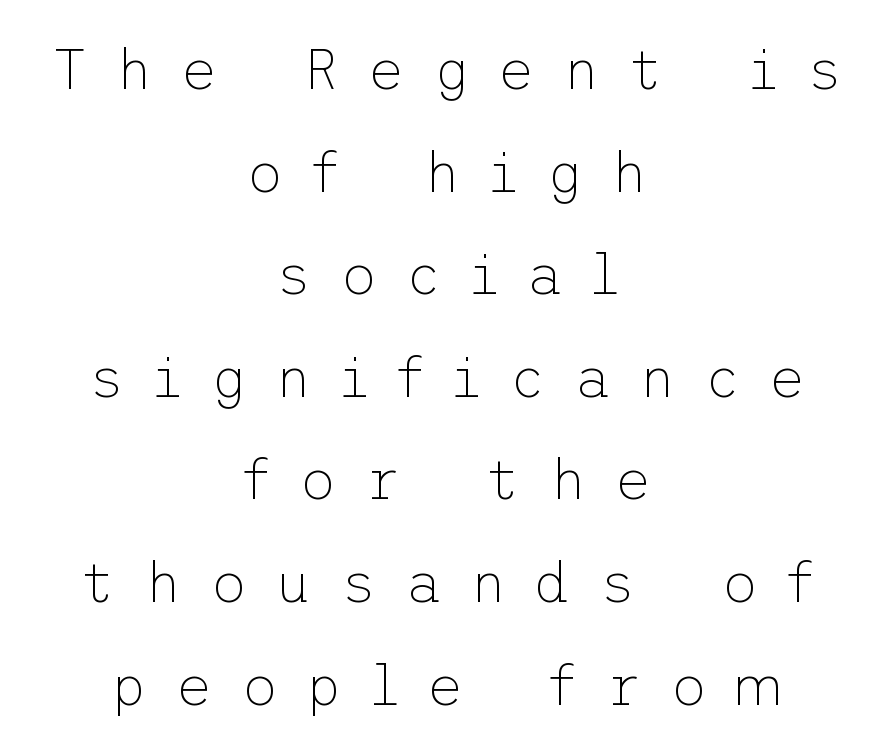
Q: Is the text bold? A: No.
Q: Is the text italic (slanted)? A: No, it is upright.
Q: Is the typeface a serif or a sans-serif typeface? A: Sans-serif.
Q: Is the text underlined? A: No.
Q: How is the paragraph aligned? A: Centered.
Q: Is the spacing between letters normal or unusually wide? A: Unusually wide.
Q: Width (condensed, normal, or wide)? A: Normal.
Q: Stroke contrast? A: Low.
Q: x-height? A: Medium.
